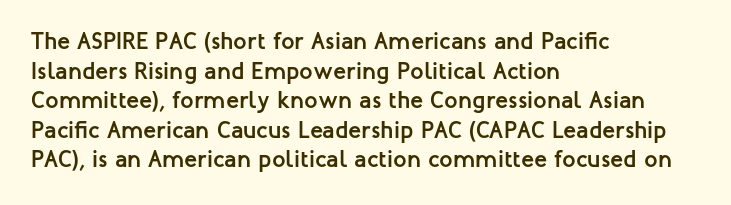
Nobody drew a line under any word here. The lettering stays uniformly vertical, giving the passage a roman look. Each word holds together tightly as a unit, with standard inter-letter gaps. A student would call this left alignment; a typographer would say flush left, rag right. Typographic density is high because the face is bold.
